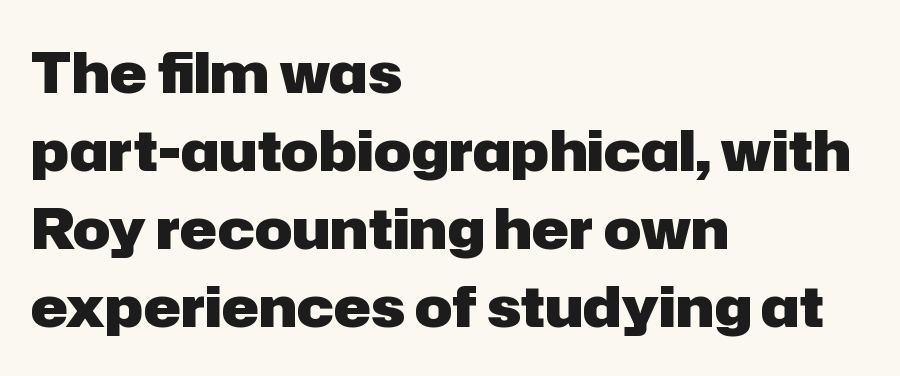
{"serif": "no", "italic": "no", "bold": "yes", "weight": "heavy", "width": "normal", "stroke_contrast": "low", "x_height": "medium", "monospaced": "no", "underline": "no", "align": "left", "line_spacing": "normal", "line_spacing_ratio": 1.39, "letter_spacing": "normal", "letter_spacing_em": 0.0, "glyph_px": 56}
